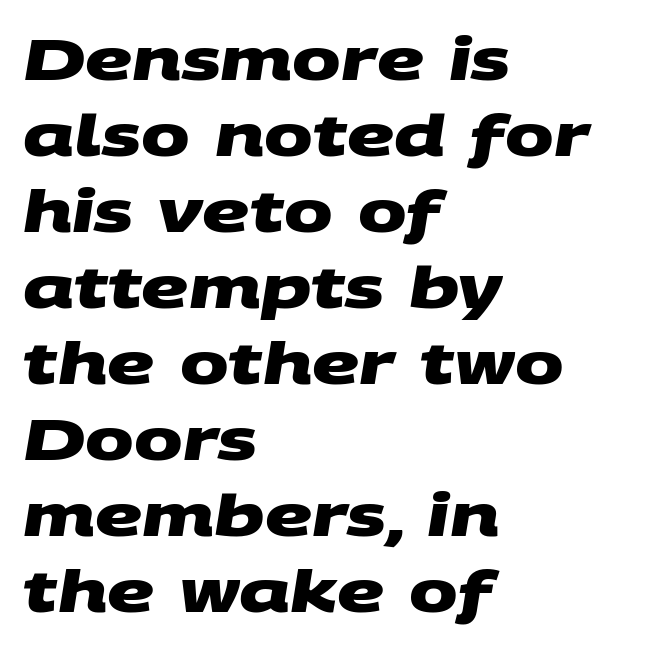
The image shows 58 px heavy, wide sans-serif type; set left-aligned, normal line spacing (1.31x), normal letter spacing, not underlined; medium stroke contrast and a large x-height.
